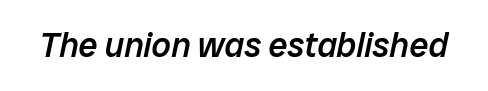
The image shows 34 px semibold type, italic (leaning right); set normal letter spacing, not underlined; low stroke contrast and a medium x-height.
